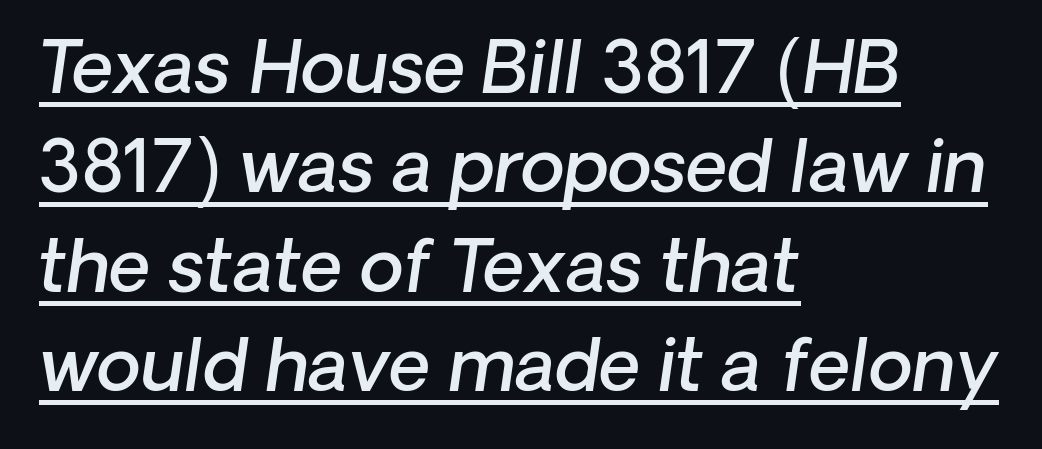
There is no visible air inserted between adjacent glyphs. This sample has the flowing, uneven cadence of proportional lettering. What weight is shown? A semibold, between regular and bold. Classification — sans serif.
